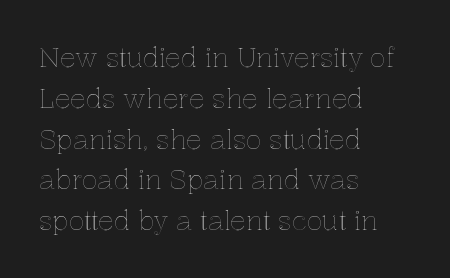
The space between consecutive lines is moderate. This sample uses plain, unmodified letter spacing. Layout note: lines flush left. No italicization has been applied; the sample stays upright. The passage shown is not underscored anywhere.
